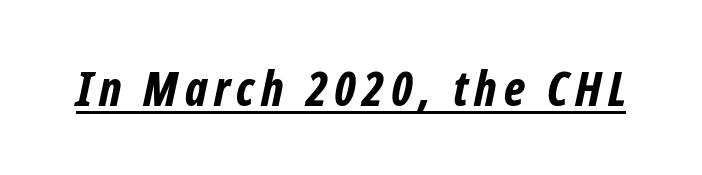
The image shows 48 px bold, condensed type, italic (leaning right); set underlined; low stroke contrast and a medium x-height.
